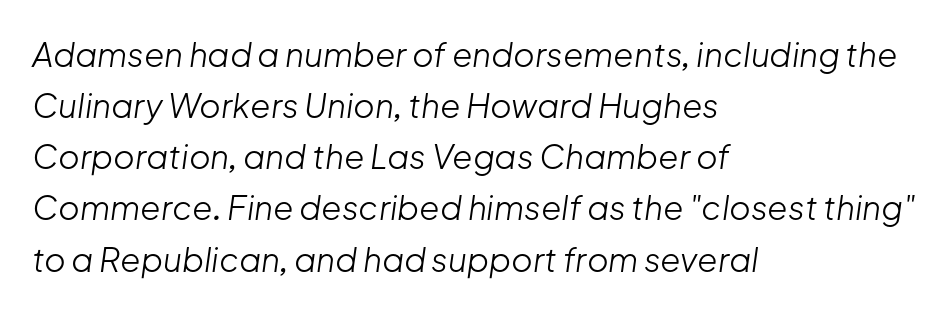
The image shows 33 px light type, italic (leaning right); set left-aligned, normal line spacing (1.55x), normal letter spacing, not underlined; low stroke contrast and a medium x-height.
